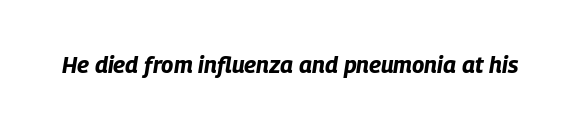
The image shows 23 px bold type, italic (leaning right); set normal letter spacing, not underlined.
